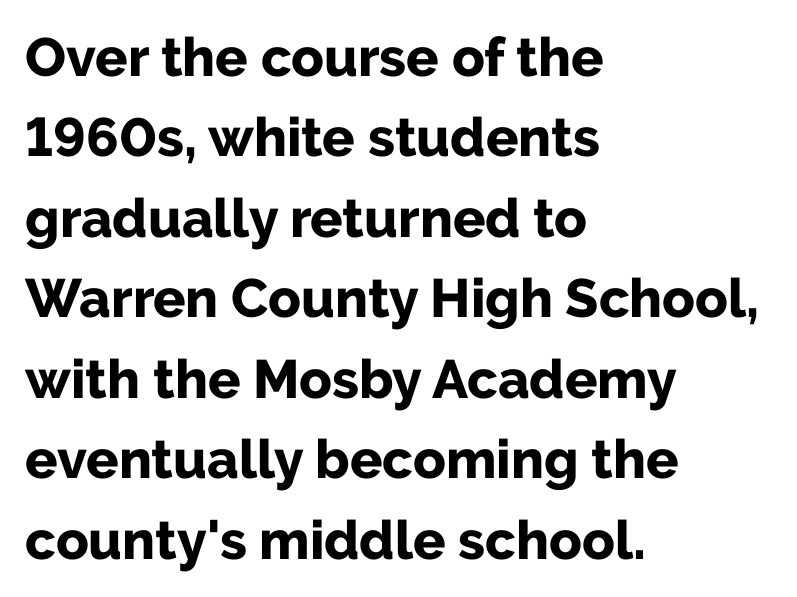
The image shows 54 px bold sans-serif type, upright; set left-aligned, normal line spacing (1.49x), normal letter spacing, not underlined; low stroke contrast and a medium x-height.
